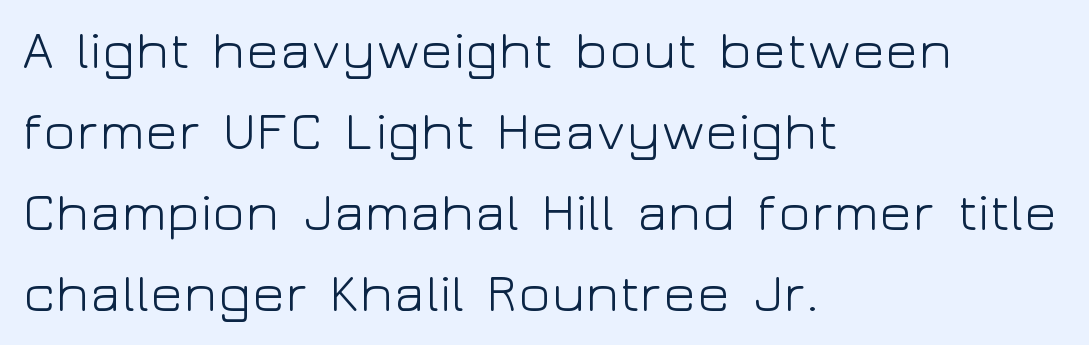
The rendering uses natural spacing where letterforms have individual widths. Unbolded letterforms with no extra heft. In CSS terms this would be text-align: left. Only glyphs here, with clear space below each row. Font category for this specimen: sans-serif. Quick note: not italic, upright.
